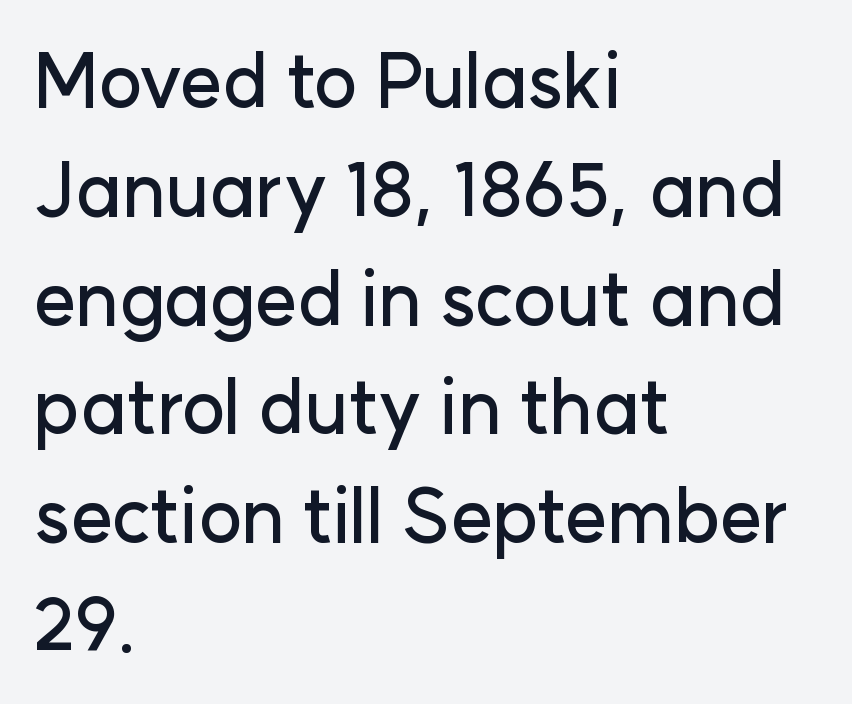
{"serif": "no", "italic": "no", "width": "normal", "stroke_contrast": "low", "x_height": "medium", "monospaced": "no", "underline": "no", "align": "left", "line_spacing": "normal", "line_spacing_ratio": 1.47, "letter_spacing": "normal", "letter_spacing_em": 0.0, "glyph_px": 74}
